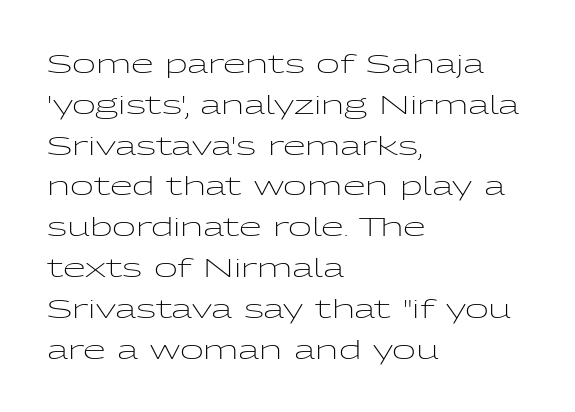
{"italic": "no", "bold": "no", "underline": "no", "align": "left", "line_spacing": "normal", "line_spacing_ratio": 1.57, "letter_spacing": "normal", "letter_spacing_em": 0.0, "glyph_px": 26}
